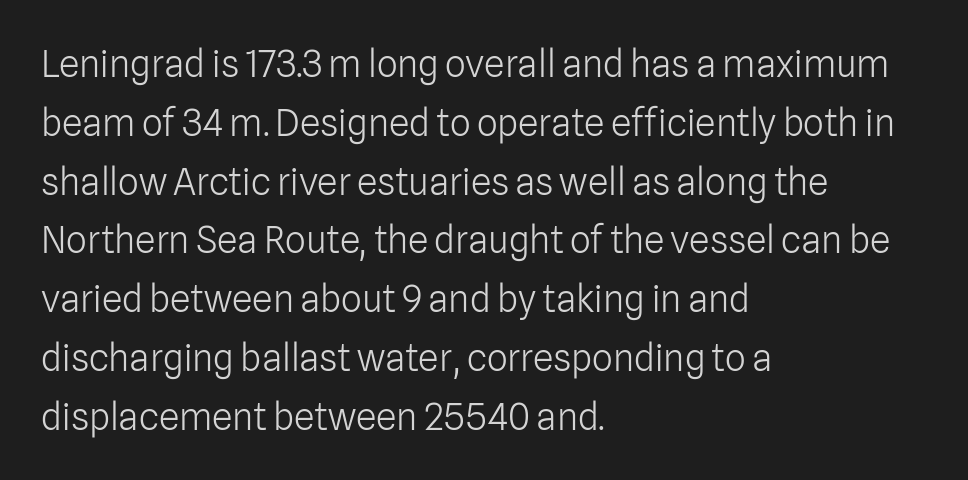
Posture: upright roman. All the whitespace from short lines collects on the right. Weight class: somewhere from thin through regular. The letters advance in unequal steps, a hallmark of proportional type.
